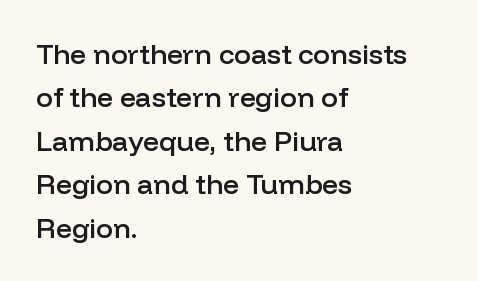
{"serif": "no", "italic": "no", "bold": "semi", "weight": "semibold", "width": "normal", "stroke_contrast": "low", "x_height": "medium", "monospaced": "no", "underline": "no", "align": "left", "line_spacing": "normal", "line_spacing_ratio": 1.55, "letter_spacing": "normal", "letter_spacing_em": 0.0, "glyph_px": 28}
